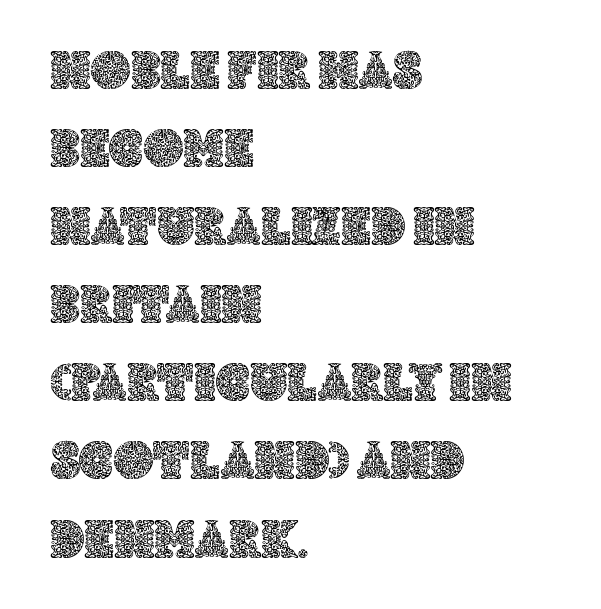
No extra tracking has been applied to these lines. Do the characters align in a grid? No, the font is proportional. In terms of posture, this sample is upright. Alignment: flush left.
